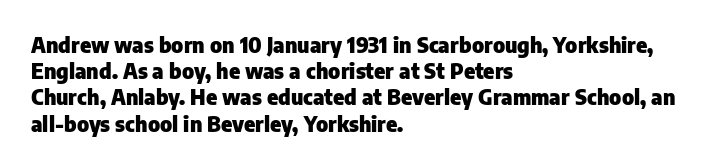
The image shows 21 px bold type, upright; set left-aligned, normal line spacing (1.25x), normal letter spacing, not underlined.
